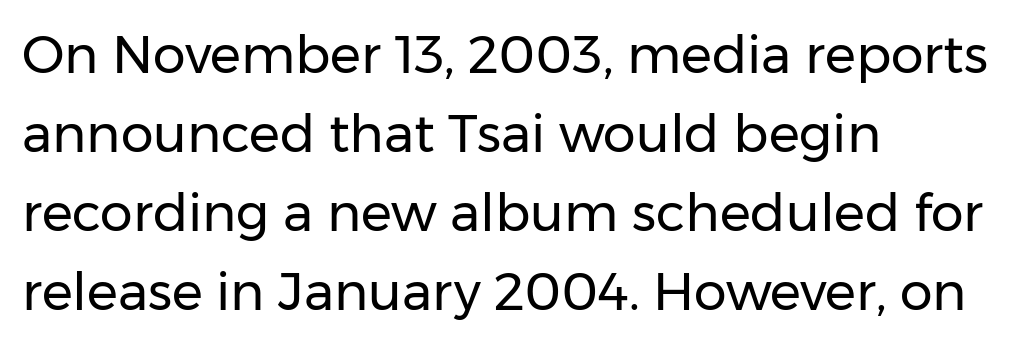
No word sits above an underline. Teacher's note: observe the even left margin — that is flush-left alignment. The passage shown is typed in a proportional face where columns would drift. Students, observe: this is what conventionally led text looks like. The weight would be labelled regular, book, light, or lighter still. The typography opts for an upright posture over an oblique one.
